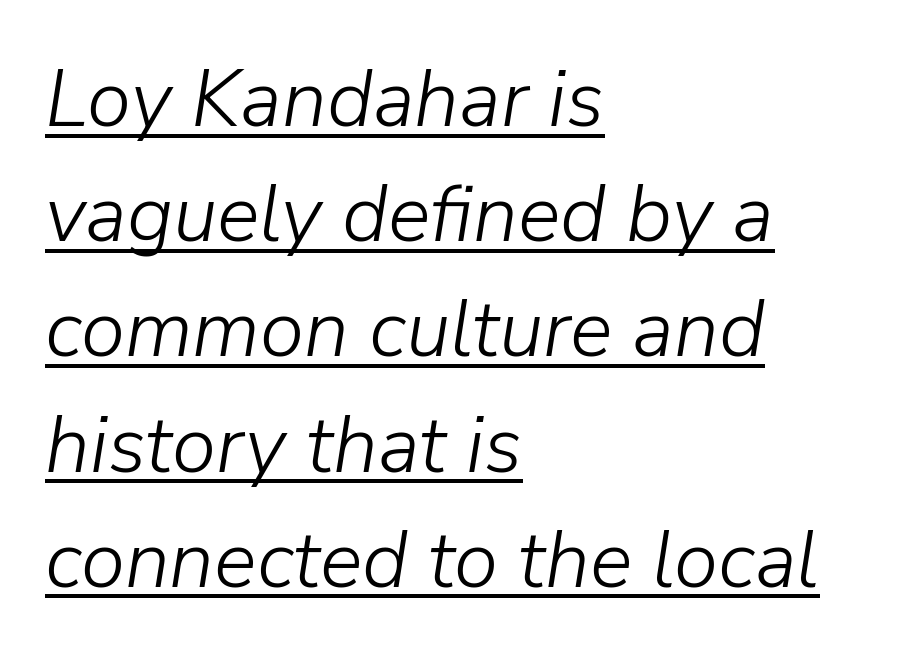
The image shows 80 px light type, italic (leaning right); set left-aligned, normal line spacing (1.44x), normal letter spacing, underlined; low stroke contrast and a medium x-height.
